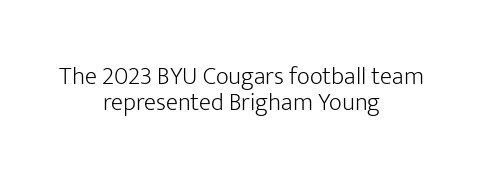
Q: Is the text bold? A: No.
Q: Is the text italic (slanted)? A: No, it is upright.
Q: Is the text underlined? A: No.
Q: How is the paragraph aligned? A: Centered.
Q: Is the spacing between letters normal or unusually wide? A: Normal.
Q: Is the spacing between lines tight, normal or loose? A: Tight.
